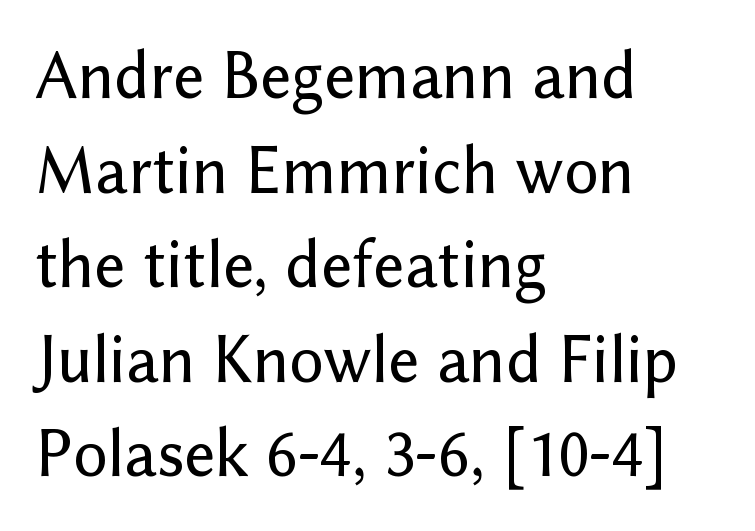
{"serif": "no", "italic": "no", "width": "normal", "stroke_contrast": "low", "x_height": "medium", "monospaced": "no", "underline": "no", "align": "left", "line_spacing": "normal", "line_spacing_ratio": 1.39, "letter_spacing": "normal", "letter_spacing_em": 0.0, "glyph_px": 68}
